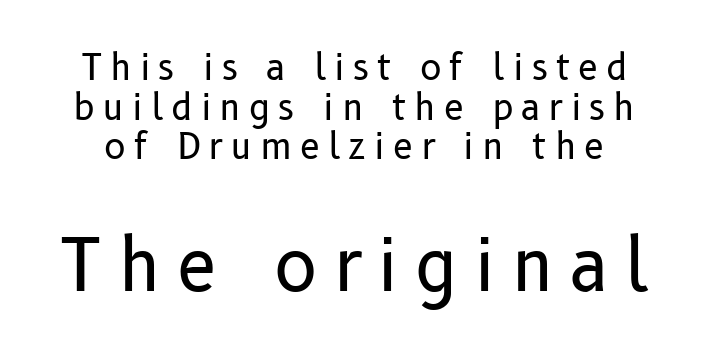
The image shows 72 px regular-weight sans-serif type, upright; set tight line spacing (1.1x), unusually wide letter spacing (+0.22 em), not underlined; the second (bottom) block is 2.0x larger; low stroke contrast and a medium x-height.
